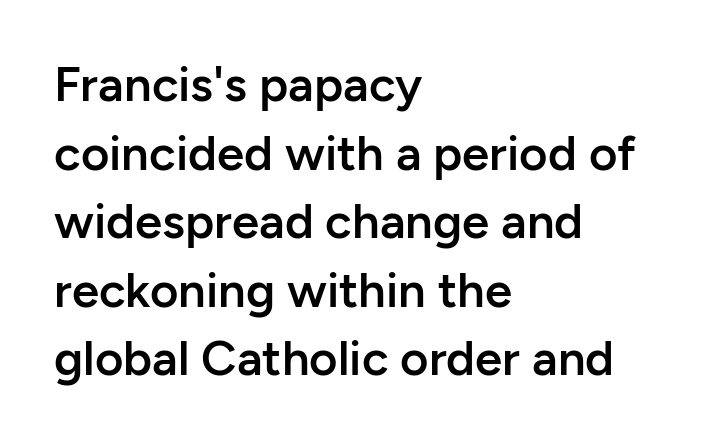
The image shows 49 px semibold sans-serif type, upright; set left-aligned, normal line spacing (1.4x), normal letter spacing, not underlined; low stroke contrast and a medium x-height.
